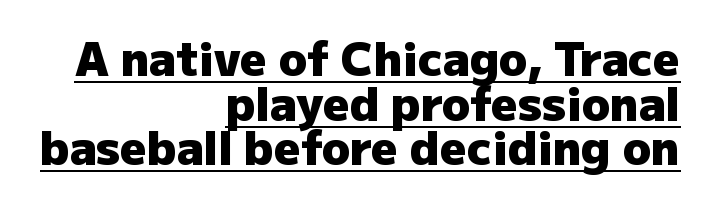
Q: Is the text bold? A: Yes.
Q: Is the text italic (slanted)? A: No, it is upright.
Q: Is the typeface a serif or a sans-serif typeface? A: Sans-serif.
Q: Is the text underlined? A: Yes.
Q: How is the paragraph aligned? A: Right-aligned.
Q: Is the spacing between letters normal or unusually wide? A: Normal.
Q: Is the spacing between lines tight, normal or loose? A: Tight.
Q: Width (condensed, normal, or wide)? A: Normal.
Q: Stroke contrast? A: Low.
Q: x-height? A: Medium.
Q: Monospaced? A: No.
